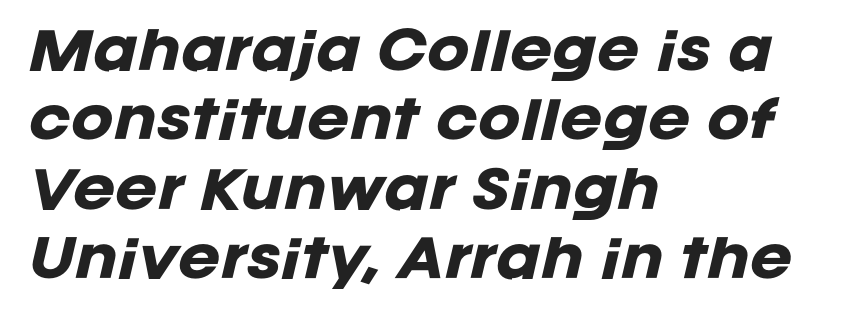
The image shows 51 px heavy type, italic (leaning right); set left-aligned, normal line spacing (1.36x), normal letter spacing, not underlined; low stroke contrast and a large x-height.
